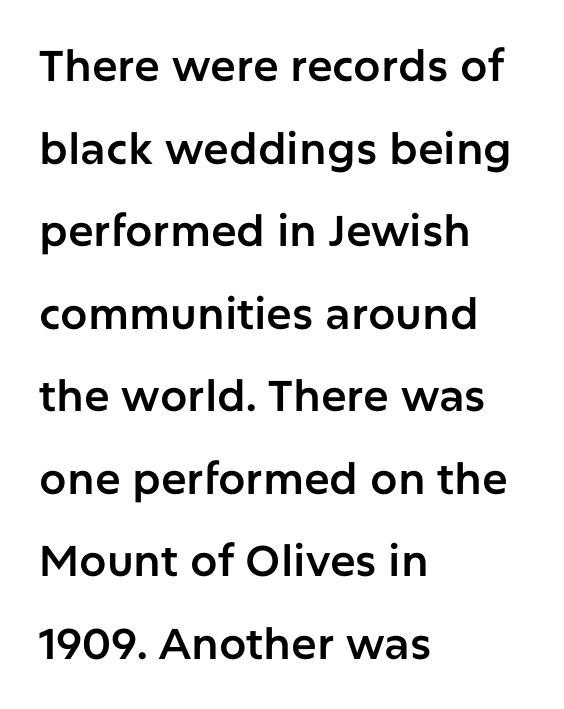
The image shows 43 px sans-serif type, upright; set left-aligned, loose line spacing (1.92x), normal letter spacing, not underlined; low stroke contrast and a medium x-height.
